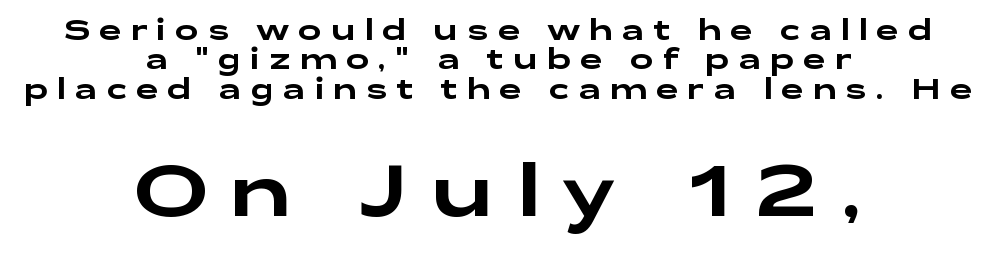
Centered paragraph, ragged on both sides. Inter-character spacing is expanded well beyond the font's built-in metrics. The block of text is dense from top to bottom, with scant space between rows. Style check: upright. Descenders hang freely into open space.
